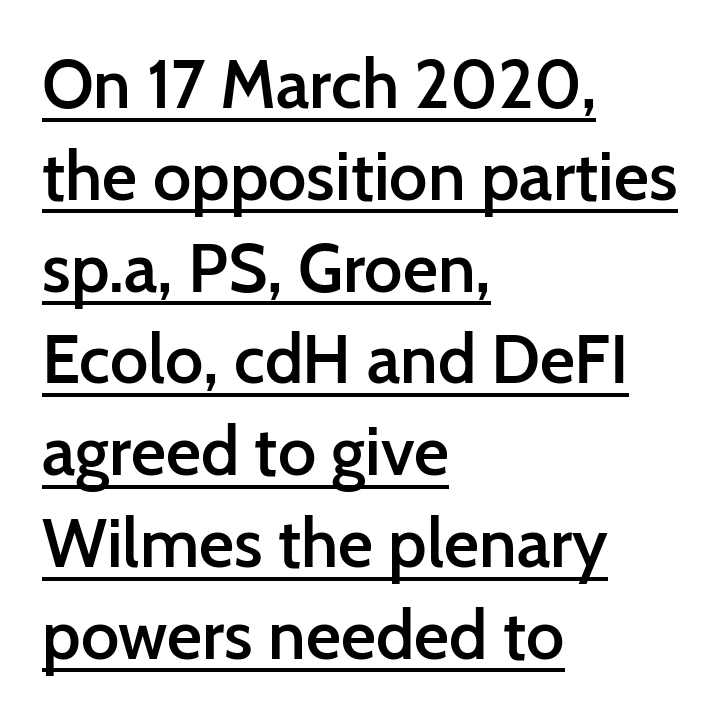
In terms of letterform style, serifs are entirely absent. The tracking reads as untouched default to a designer's eye. A typesetter would call this proportional, since set widths differ per character. The letters stand straight up with perfectly vertical stems. The words here are underlined.
